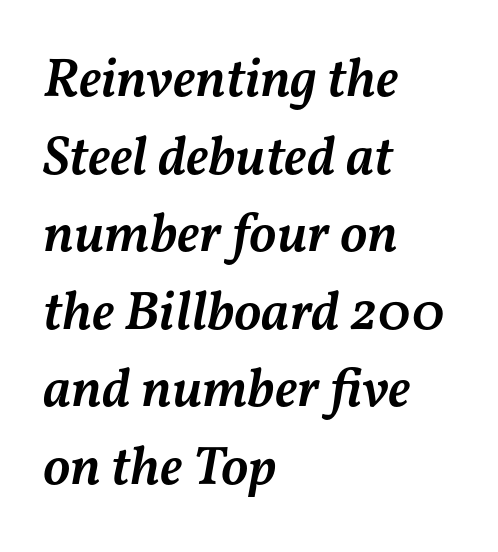
The image shows 55 px semibold type, italic (leaning right); set left-aligned, normal line spacing (1.41x), normal letter spacing, not underlined; medium stroke contrast and a medium x-height.
